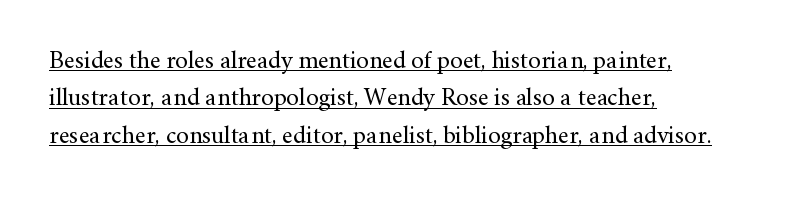
The image shows 25 px text type, upright; set left-aligned, normal line spacing (1.5x), normal letter spacing, underlined.
